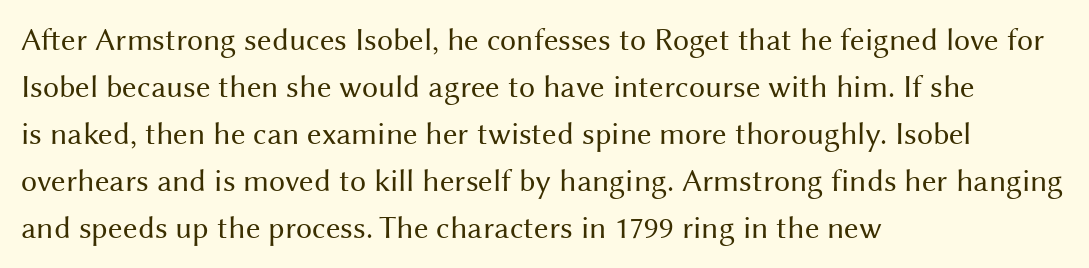
These lines are composed in type without serifs. Descenders hang freely into open space. The gaps between neighbouring characters are ordinary and unremarkable. Is the type heavy? It reads as light-to-regular instead. This sample is left-justified, so line endings fall wherever the words run out. The lines sit at an ordinary, default distance from one another.
